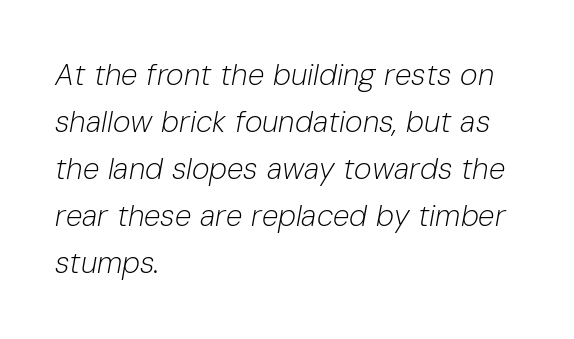
The image shows 30 px light type, italic (leaning right); set left-aligned, normal line spacing (1.57x), normal letter spacing, not underlined; low stroke contrast and a medium x-height.
